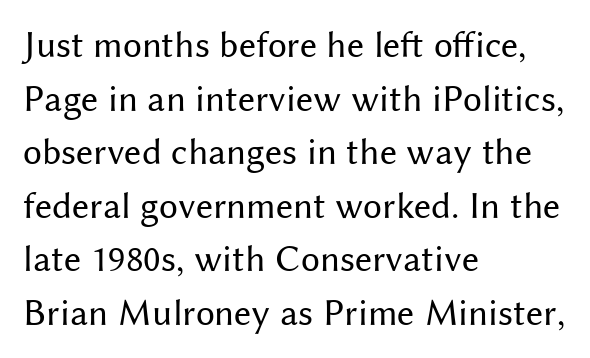
{"serif": "no", "italic": "no", "bold": "no", "weight": "regular", "width": "normal", "stroke_contrast": "medium", "x_height": "medium", "monospaced": "no", "underline": "no", "align": "left", "line_spacing": "normal", "line_spacing_ratio": 1.41, "letter_spacing": "normal", "letter_spacing_em": 0.0, "glyph_px": 38}
